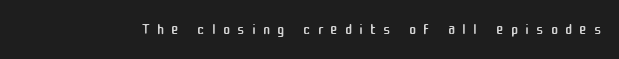
Caption: expanded tracking, letters set apart. Clear beneath every line of the passage. Unlike italic type, these characters show no tilt at all. This is not heavy type; no bold has been used.
